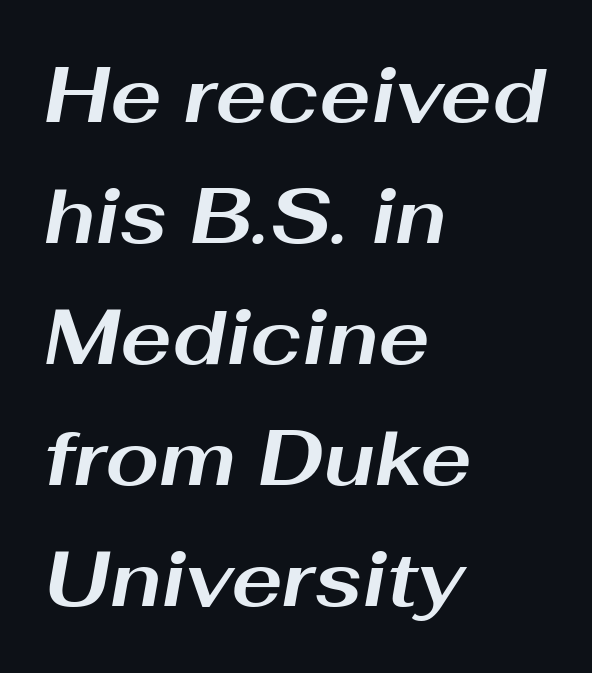
The image shows 77 px bold, wide type, italic (leaning right); set left-aligned, normal line spacing (1.57x), normal letter spacing, not underlined; medium stroke contrast and a medium x-height.
